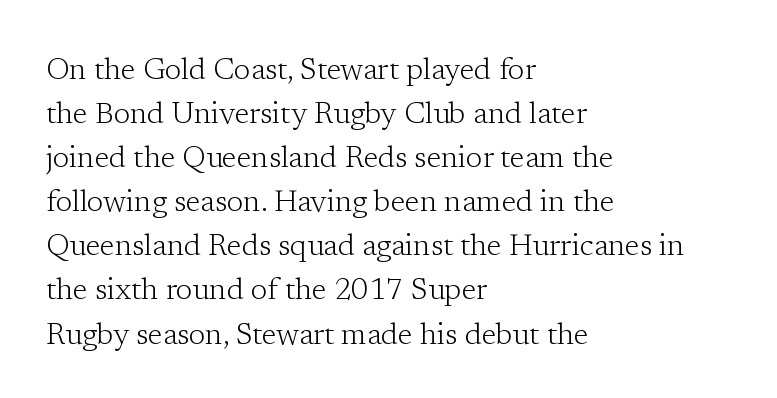
Horizontal alignment here is leftward, the default for most running prose. Font category for this specimen: serif. Weight class: somewhere from thin through regular. Is the letter spacing exaggerated? No — it looks like the ordinary default. A typesetter would call this proportional, since set widths differ per character.
